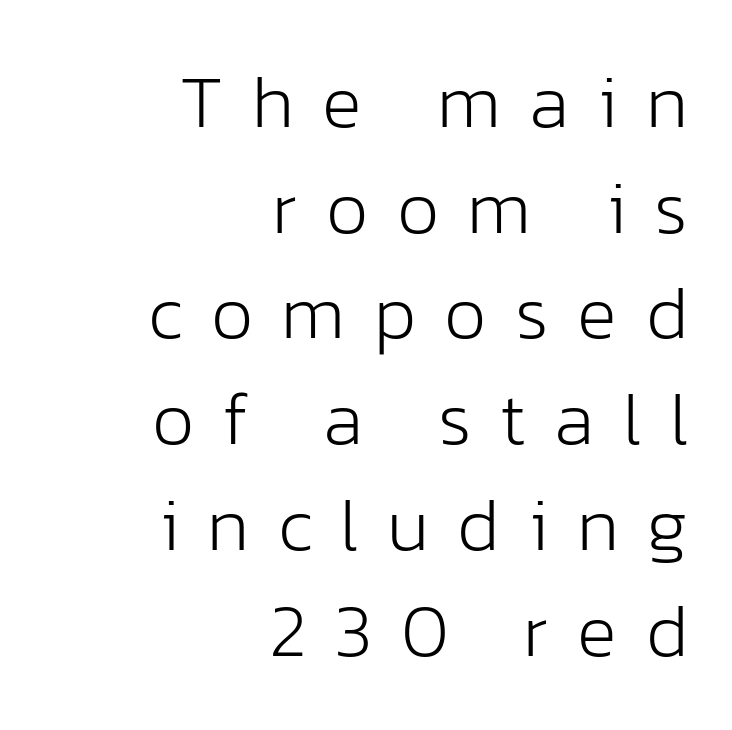
Glyph-to-glyph distance is far greater than everyday printed text. Decoration check: the copy has no underline. Looks like regular typesetting: each glyph gets only the width it needs. Is the stroke heavy? The answer is a plain regular-or-lighter. Notice how descenders clear the ascenders below comfortably — that's standard leading.
